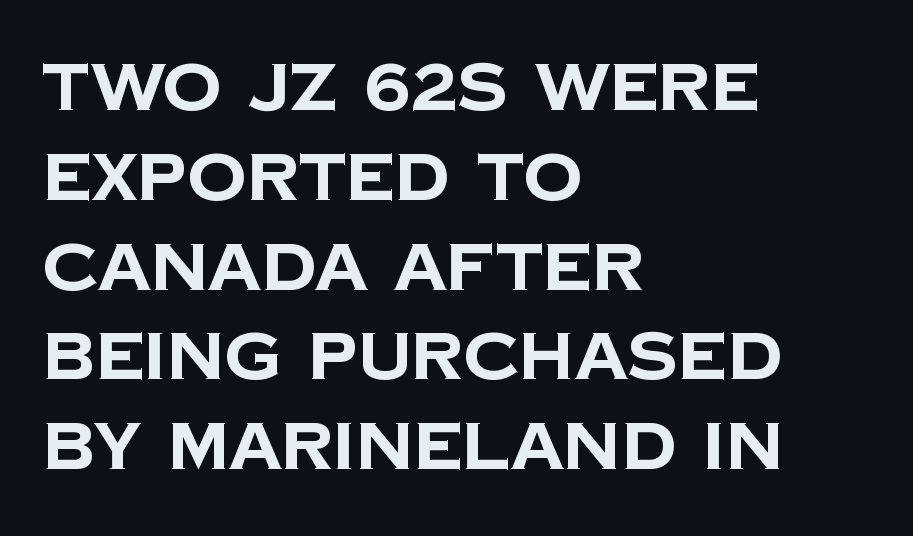
{"serif": "no", "bold": "yes", "weight": "bold", "width": "normal", "stroke_contrast": "low", "x_height": "large", "monospaced": "no", "underline": "no", "align": "left", "line_spacing": "normal", "line_spacing_ratio": 1.36, "letter_spacing": "normal", "letter_spacing_em": 0.0, "glyph_px": 66}
